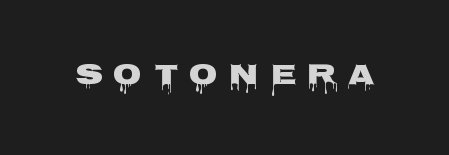
The image shows 30 px wide sans-serif type, upright; set unusually wide letter spacing (+0.37 em), not underlined; low stroke contrast and a large x-height.
